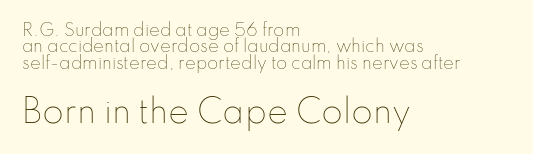
Q: Is the text bold? A: No.
Q: Is the text italic (slanted)? A: No, it is upright.
Q: Is the text underlined? A: No.
Q: How is the paragraph aligned? A: Left-aligned.
Q: Is the spacing between letters normal or unusually wide? A: Normal.
Q: Is the spacing between lines tight, normal or loose? A: Tight.
Q: Which block of text is set in a larger size, the first (top) or the second (bottom)? A: The second (bottom) one.
Q: Width (condensed, normal, or wide)? A: Normal.
Q: Stroke contrast? A: Low.
Q: x-height? A: Small.
Q: Monospaced? A: No.
